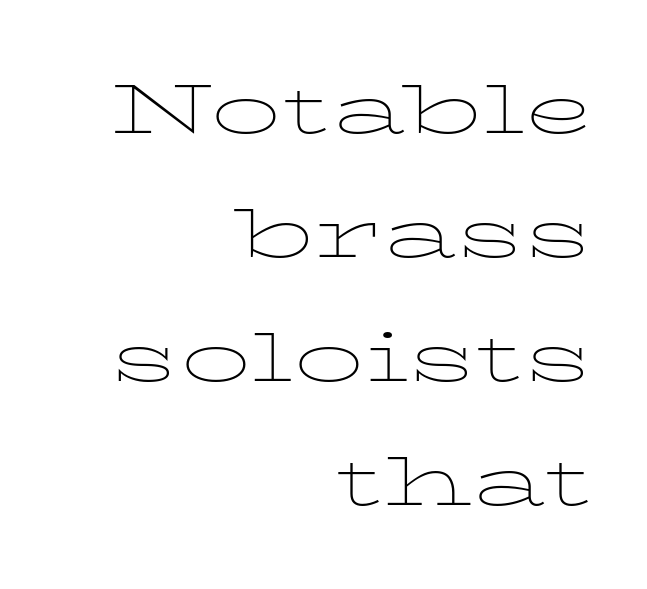
Compared with typical body copy, the letter spacing here is the same. Does the lettering tilt? It doesn't — this is upright. Unbolded letterforms with no extra heft. Observe the serifs anchoring each vertical stroke in this sample.
